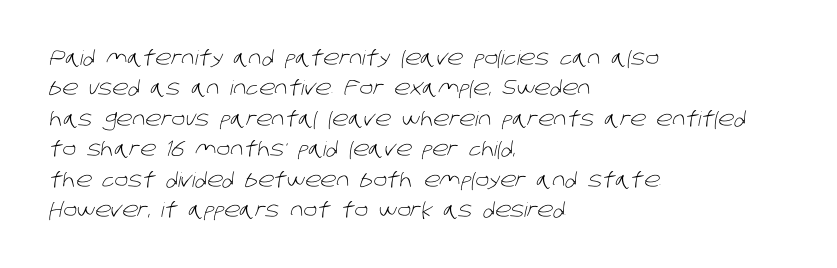
Q: Is the text bold? A: No.
Q: Is the text underlined? A: No.
Q: How is the paragraph aligned? A: Left-aligned.
Q: Is the spacing between letters normal or unusually wide? A: Normal.
Q: Is the spacing between lines tight, normal or loose? A: Normal.
